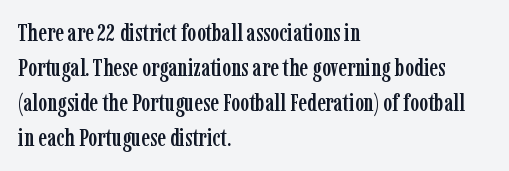
Style check: upright. The designer left line spacing at the default. Casual observation: everything's shoved over to the left. Tracking here is standard; glyphs follow each other at the usual distance. The foot of each line stays bare and open.
